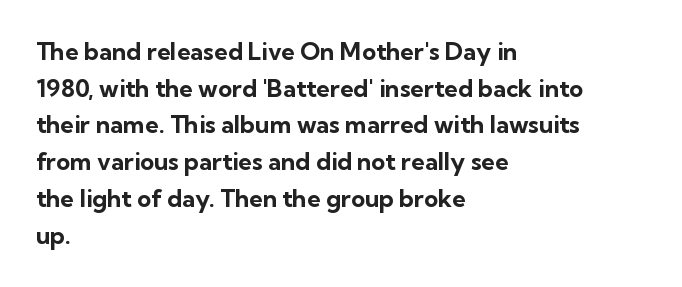
Q: Is the text bold? A: Yes.
Q: Is the text italic (slanted)? A: No, it is upright.
Q: Is the text underlined? A: No.
Q: How is the paragraph aligned? A: Left-aligned.
Q: Is the spacing between letters normal or unusually wide? A: Normal.
Q: Is the spacing between lines tight, normal or loose? A: Normal.
